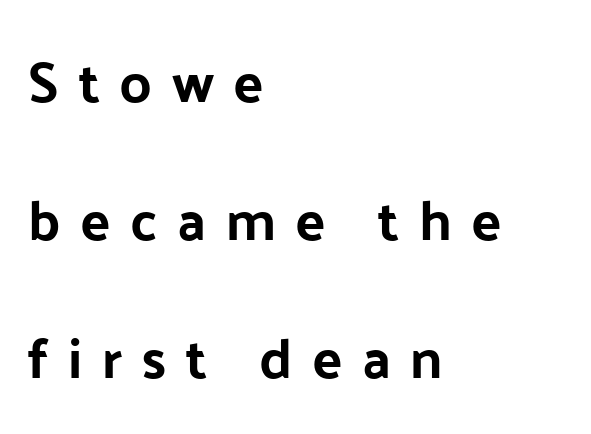
Q: Is the text italic (slanted)? A: No, it is upright.
Q: Is the typeface a serif or a sans-serif typeface? A: Sans-serif.
Q: Is the text underlined? A: No.
Q: How is the paragraph aligned? A: Left-aligned.
Q: Is the spacing between letters normal or unusually wide? A: Unusually wide.
Q: Is the spacing between lines tight, normal or loose? A: Loose.
Q: Width (condensed, normal, or wide)? A: Normal.
Q: Stroke contrast? A: Low.
Q: x-height? A: Medium.
Q: Monospaced? A: No.
